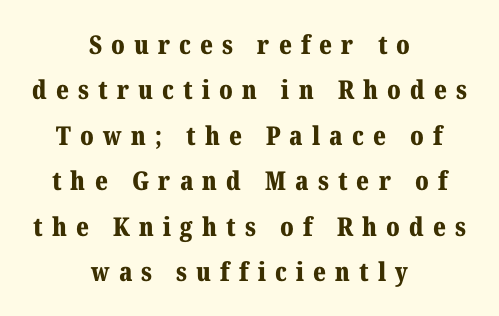
Q: Is the text bold? A: Yes.
Q: Is the text italic (slanted)? A: No, it is upright.
Q: Is the text underlined? A: No.
Q: How is the paragraph aligned? A: Centered.
Q: Is the spacing between letters normal or unusually wide? A: Unusually wide.
